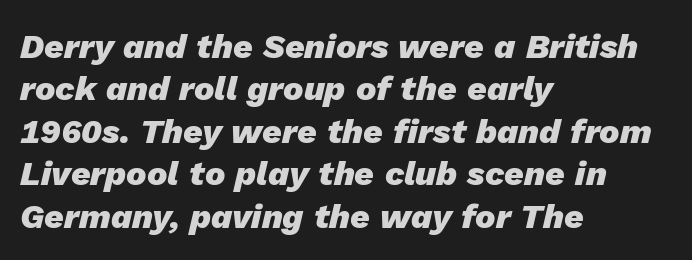
The image shows 34 px heavy type, italic (leaning right); set left-aligned, normal line spacing (1.25x), normal letter spacing, not underlined; low stroke contrast and a medium x-height.
